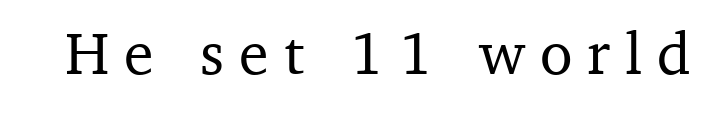
The image shows 60 px serif type, upright; set unusually wide letter spacing (+0.25 em), not underlined; medium stroke contrast and a medium x-height.
